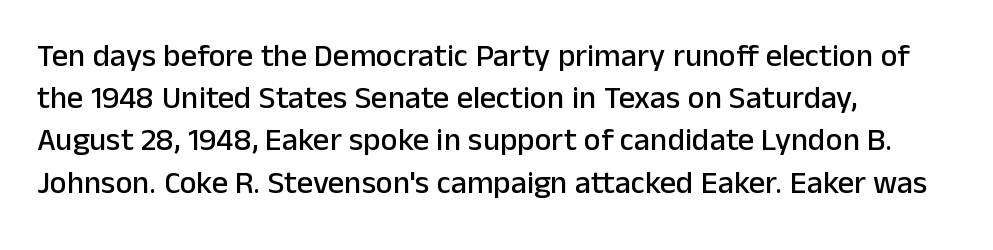
{"serif": "no", "italic": "no", "width": "normal", "stroke_contrast": "low", "x_height": "medium", "monospaced": "no", "underline": "no", "align": "left", "line_spacing": "normal", "line_spacing_ratio": 1.32, "letter_spacing": "normal", "letter_spacing_em": 0.0, "glyph_px": 32}
